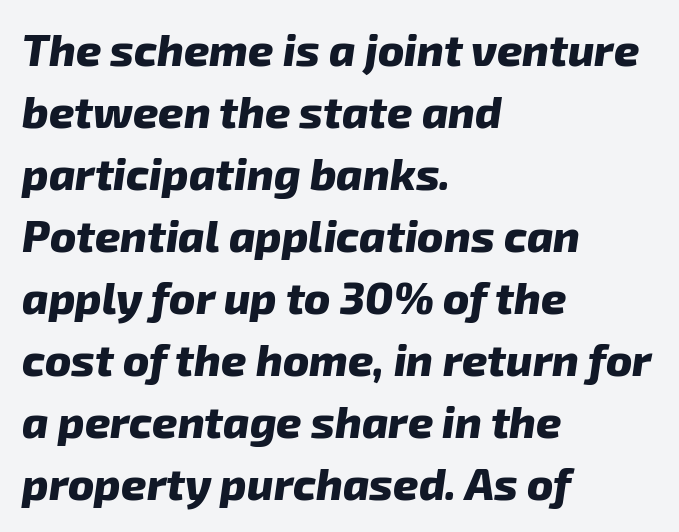
Q: Is the text bold? A: Yes.
Q: Is the text italic (slanted)? A: Yes, it leans right by about 8 degrees.
Q: Is the text underlined? A: No.
Q: How is the paragraph aligned? A: Left-aligned.
Q: Is the spacing between letters normal or unusually wide? A: Normal.
Q: Is the spacing between lines tight, normal or loose? A: Normal.
Q: Width (condensed, normal, or wide)? A: Normal.
Q: Stroke contrast? A: Low.
Q: x-height? A: Medium.
Q: Monospaced? A: No.
